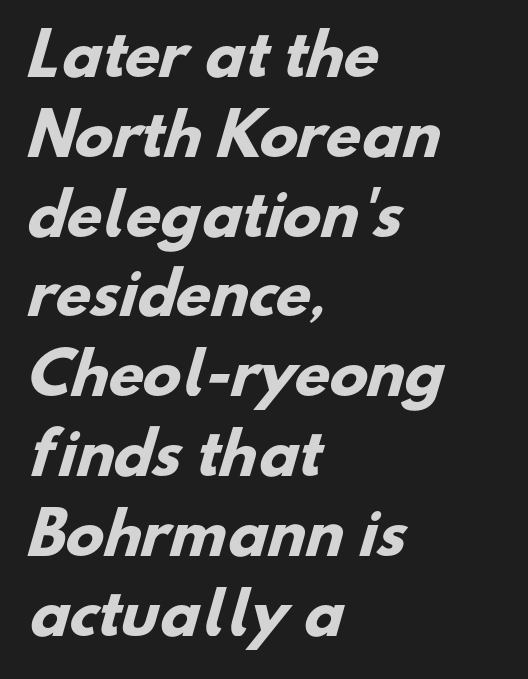
The image shows 57 px heavy sans-serif type; set left-aligned, normal line spacing (1.4x), normal letter spacing, not underlined; low stroke contrast and a small x-height.
